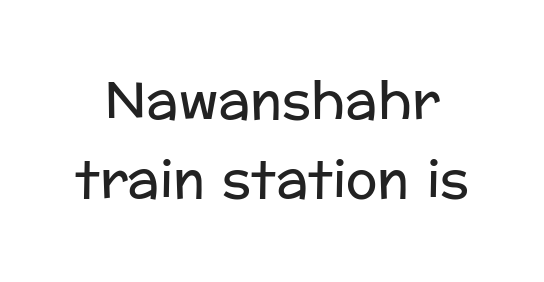
{"serif": "no", "italic": "no", "bold": "no", "weight": "regular", "width": "normal", "stroke_contrast": "low", "x_height": "medium", "monospaced": "no", "underline": "no", "line_spacing": "normal", "line_spacing_ratio": 1.51, "letter_spacing": "normal", "letter_spacing_em": 0.0, "glyph_px": 52}
